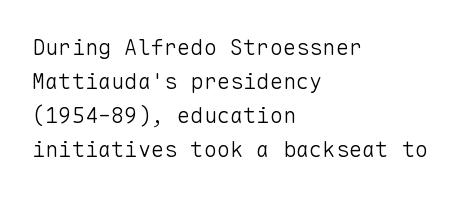
Q: Is the text bold? A: No.
Q: Is the text italic (slanted)? A: No, it is upright.
Q: Is the text underlined? A: No.
Q: How is the paragraph aligned? A: Left-aligned.
Q: Is the spacing between letters normal or unusually wide? A: Normal.
Q: Is the spacing between lines tight, normal or loose? A: Normal.
